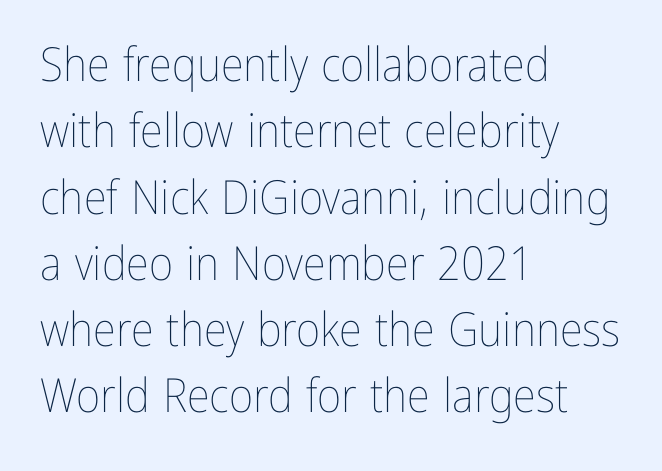
{"italic": "no", "bold": "no", "weight": "thin", "width": "condensed", "stroke_contrast": "low", "x_height": "medium", "monospaced": "no", "underline": "no", "align": "left", "line_spacing": "normal", "line_spacing_ratio": 1.41, "letter_spacing": "normal", "letter_spacing_em": 0.0, "glyph_px": 47}
